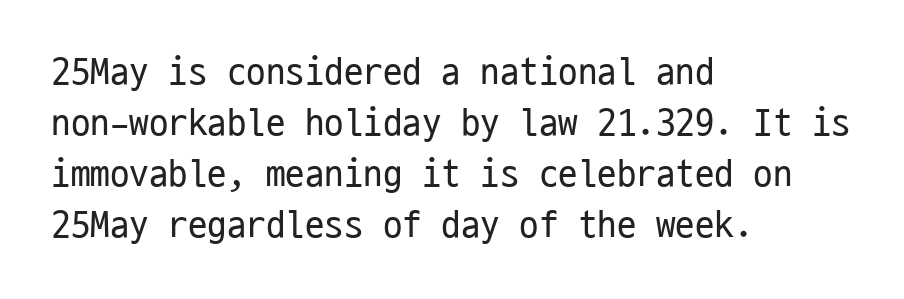
The image shows 39 px regular-weight, condensed sans-serif type, upright, monospaced; set left-aligned, normal line spacing (1.31x), normal letter spacing, not underlined; low stroke contrast and a medium x-height.
